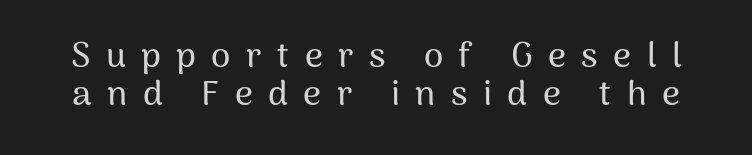
{"serif": "no", "italic": "no", "width": "normal", "stroke_contrast": "medium", "x_height": "medium", "monospaced": "no", "underline": "no", "line_spacing": "tight", "line_spacing_ratio": 1.09, "letter_spacing": "wide", "letter_spacing_em": 0.44, "glyph_px": 35}
